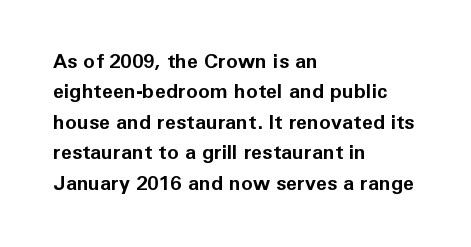
The image shows 20 px bold type, upright; set left-aligned, normal line spacing (1.52x), normal letter spacing, not underlined.
